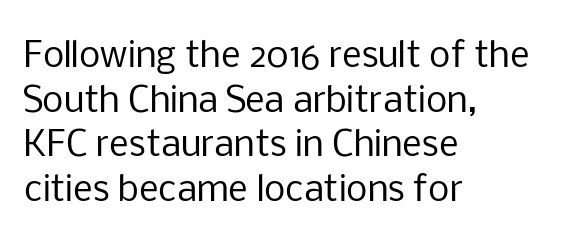
Unlike a traditional serif, this face leaves its strokes unadorned. This is roman type, the default non-slanted kind. Leading matches the norm, producing a regular column. Compared with a typical body face, this is equally light or lighter still. Is this a fixed-width face? No — the glyphs have proportional, varying widths.
